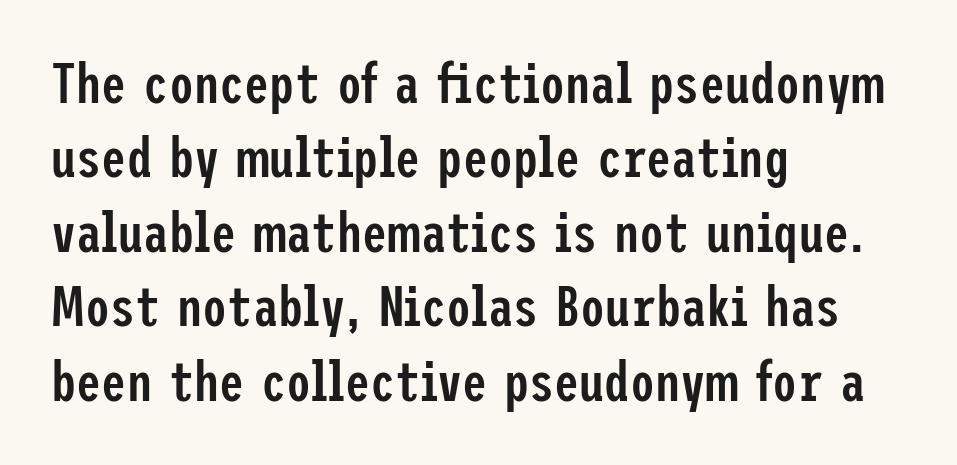
Q: Is the text bold? A: Semi-bold.
Q: Is the text italic (slanted)? A: No, it is upright.
Q: Is the typeface a serif or a sans-serif typeface? A: Sans-serif.
Q: Is the text underlined? A: No.
Q: How is the paragraph aligned? A: Left-aligned.
Q: Is the spacing between letters normal or unusually wide? A: Normal.
Q: Is the spacing between lines tight, normal or loose? A: Normal.
Q: Width (condensed, normal, or wide)? A: Condensed.
Q: Stroke contrast? A: Low.
Q: x-height? A: Medium.
